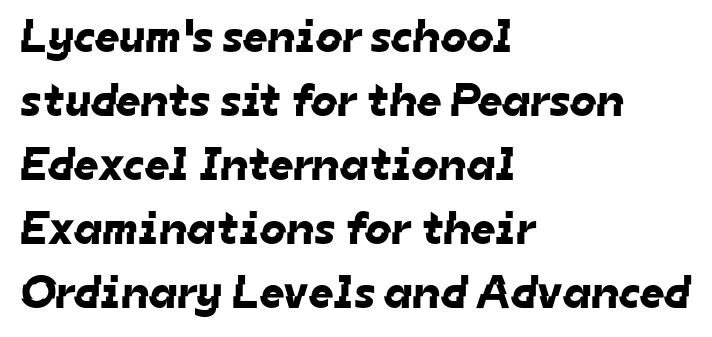
Q: Is the typeface a serif or a sans-serif typeface? A: Sans-serif.
Q: Is the text underlined? A: No.
Q: How is the paragraph aligned? A: Left-aligned.
Q: Is the spacing between letters normal or unusually wide? A: Normal.
Q: Is the spacing between lines tight, normal or loose? A: Normal.
Q: Width (condensed, normal, or wide)? A: Normal.
Q: Stroke contrast? A: Low.
Q: x-height? A: Medium.
Q: Monospaced? A: No.
